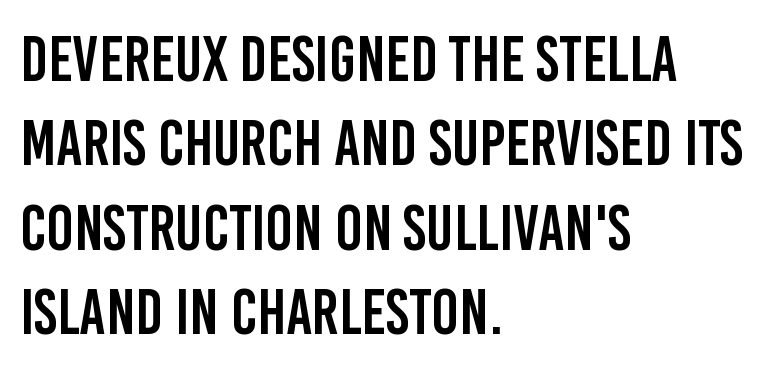
Proportional: the letters do not fall into vertical columns. The passage is arranged the way most books set body copy — flush left. Nothing unusual about the tracking: characters are spaced as the font intends. This rendering employs a face without finishing strokes, i.e., a sans-serif.
